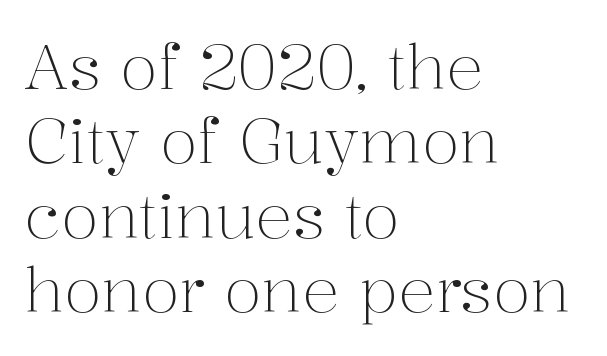
Words appear dense and cohesive because spacing is normal. The font sits on the lighter half of the weight spectrum, regular included. Style check: upright. Is this a fixed-width face? No — the glyphs have proportional, varying widths.
